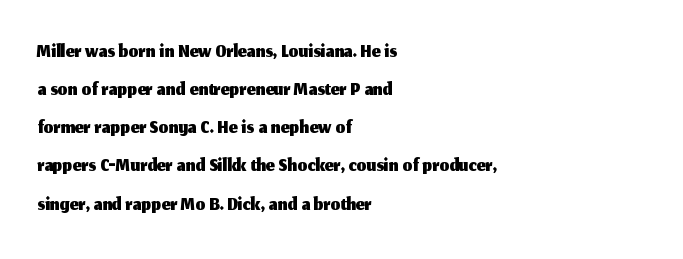
The image shows 31 px sans-serif type, upright; set left-aligned, line spacing 1.23x, normal letter spacing, not underlined; medium stroke contrast and a medium x-height.
